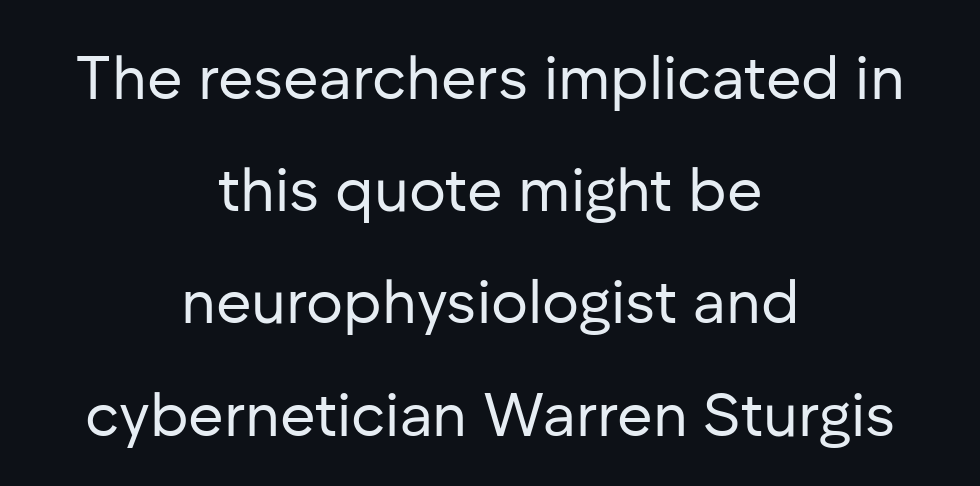
The image shows 61 px regular-weight sans-serif type, upright; set centered, line spacing 1.84x, normal letter spacing, not underlined; low stroke contrast and a medium x-height.
